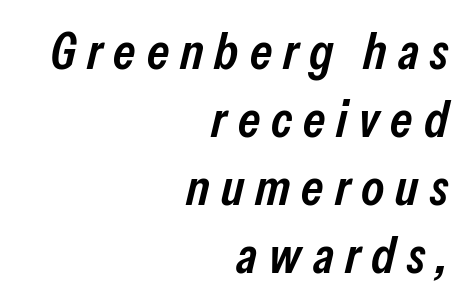
Q: Is the text bold? A: Semi-bold.
Q: Is the text italic (slanted)? A: Yes, it leans right by about 13 degrees.
Q: Is the text underlined? A: No.
Q: How is the paragraph aligned? A: Right-aligned.
Q: Is the spacing between letters normal or unusually wide? A: Unusually wide.
Q: Is the spacing between lines tight, normal or loose? A: Normal.
Q: Width (condensed, normal, or wide)? A: Condensed.
Q: Stroke contrast? A: Low.
Q: x-height? A: Medium.
Q: Monospaced? A: No.
